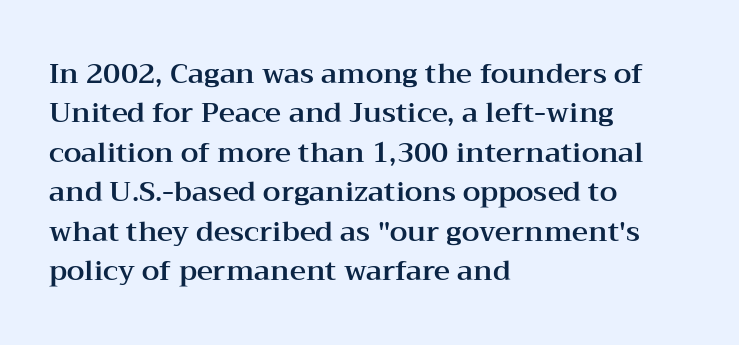
{"serif": "yes", "italic": "no", "width": "wide", "stroke_contrast": "medium", "x_height": "medium", "monospaced": "no", "underline": "no", "align": "left", "line_spacing": "normal", "line_spacing_ratio": 1.41, "letter_spacing": "normal", "letter_spacing_em": 0.0, "glyph_px": 28}
